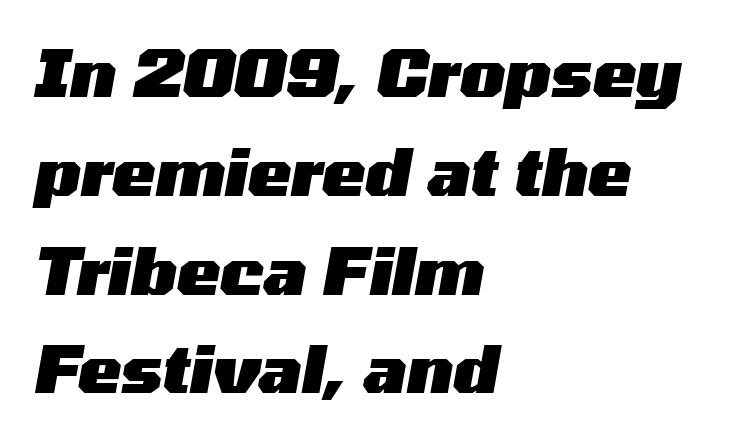
Words float on clear page, feet unadorned. The ragged edge is on the right, which tells us the setting is flush left. Looks like regular typesetting: each glyph gets only the width it needs. The passage shown leans; its letterforms are oblique. Caption: standard tracking, unaltered. Quick note: interline space is typical.
